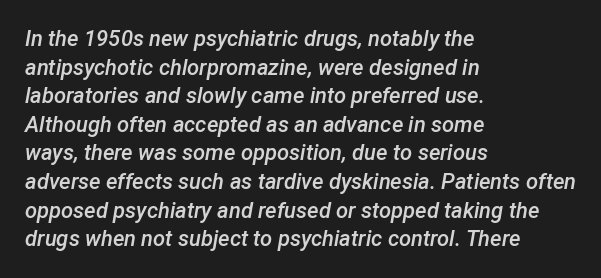
{"italic": "yes", "lean": "right", "slant_degrees": 12, "bold": "semi", "underline": "no", "align": "left", "line_spacing": "normal", "line_spacing_ratio": 1.3, "letter_spacing": "normal", "letter_spacing_em": 0.0, "glyph_px": 22}
